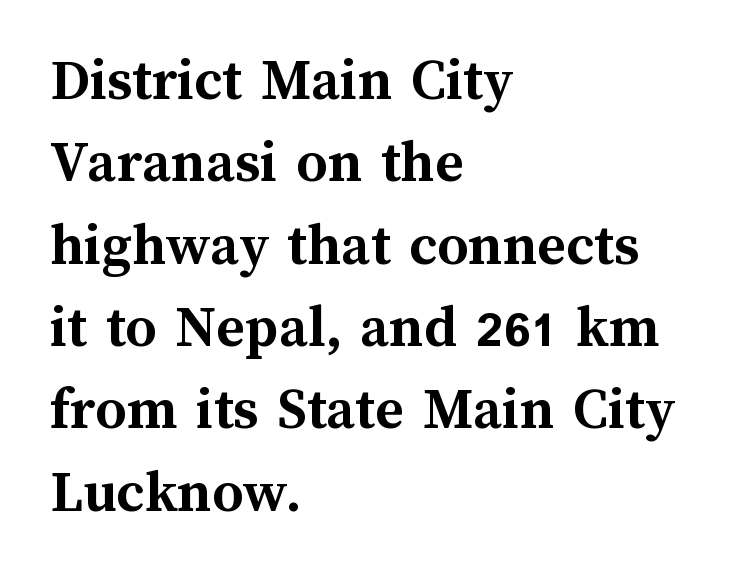
{"italic": "no", "bold": "yes", "weight": "semibold", "width": "normal", "stroke_contrast": "medium", "x_height": "medium", "monospaced": "no", "underline": "no", "align": "left", "line_spacing": "normal", "line_spacing_ratio": 1.35, "letter_spacing": "normal", "letter_spacing_em": 0.0, "glyph_px": 61}
